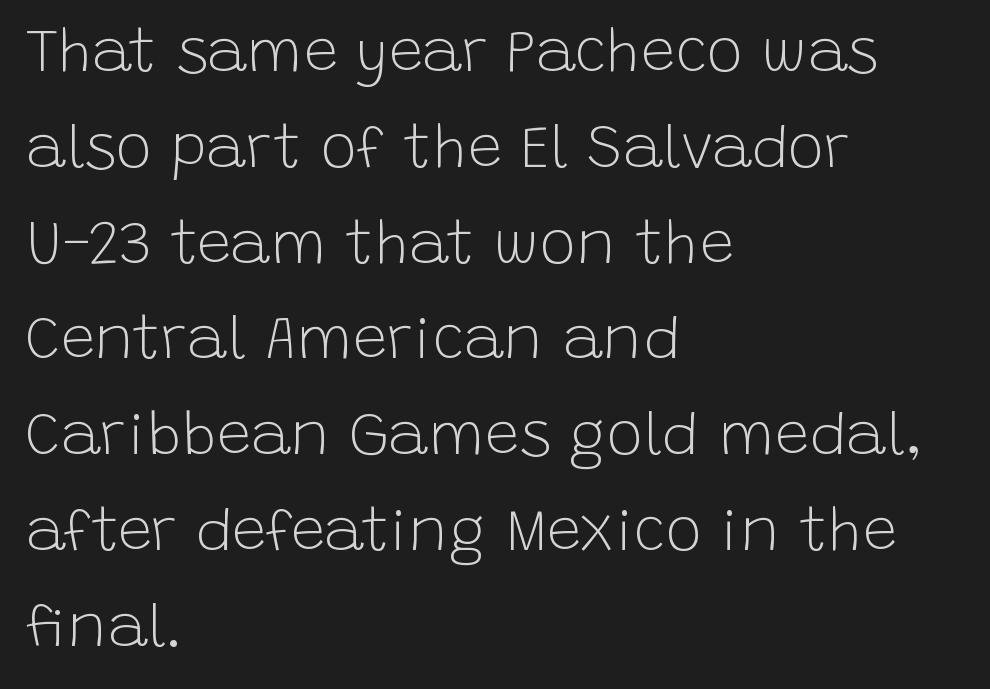
The image shows 61 px light sans-serif type, upright; set left-aligned, normal line spacing (1.57x), normal letter spacing, not underlined; low stroke contrast and a large x-height.
